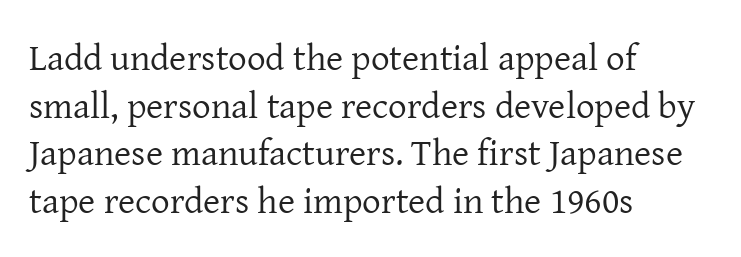
Q: Is the text bold? A: No.
Q: Is the text italic (slanted)? A: No, it is upright.
Q: Is the typeface a serif or a sans-serif typeface? A: Serif.
Q: Is the text underlined? A: No.
Q: How is the paragraph aligned? A: Left-aligned.
Q: Is the spacing between letters normal or unusually wide? A: Normal.
Q: Is the spacing between lines tight, normal or loose? A: Normal.
Q: Width (condensed, normal, or wide)? A: Normal.
Q: Stroke contrast? A: Low.
Q: x-height? A: Medium.
Q: Monospaced? A: No.
